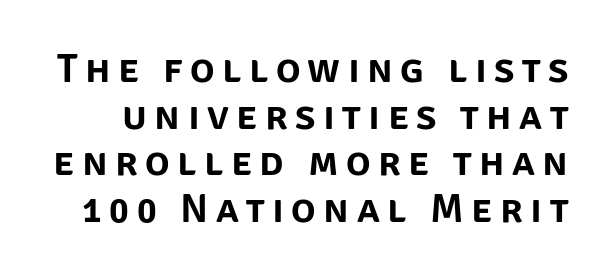
The image shows 41 px sans-serif type, upright; set tight line spacing (1.14x), not underlined; low stroke contrast and a large x-height.
